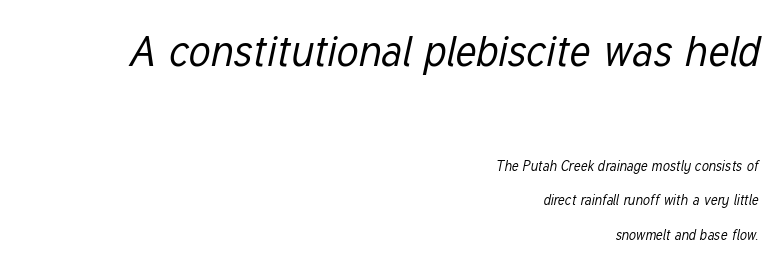
Observe the ordinary spacing: letters are neighbours, not strangers. Each new line begins a long way beneath the previous one. Character size in the leading block exceeds that of the trailing block. Clear beneath every line of the passage.
